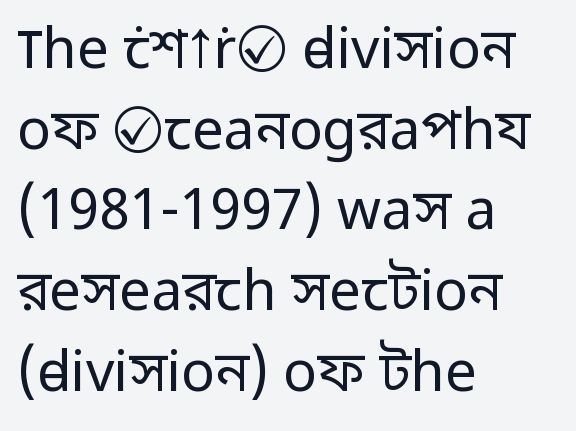
Q: Is the text bold? A: No.
Q: Is the text italic (slanted)? A: No, it is upright.
Q: Is the typeface a serif or a sans-serif typeface? A: Sans-serif.
Q: Is the text underlined? A: No.
Q: How is the paragraph aligned? A: Left-aligned.
Q: Is the spacing between letters normal or unusually wide? A: Normal.
Q: Is the spacing between lines tight, normal or loose? A: Normal.
Q: Width (condensed, normal, or wide)? A: Normal.
Q: Stroke contrast? A: Low.
Q: x-height? A: Medium.
Q: Monospaced? A: No.
